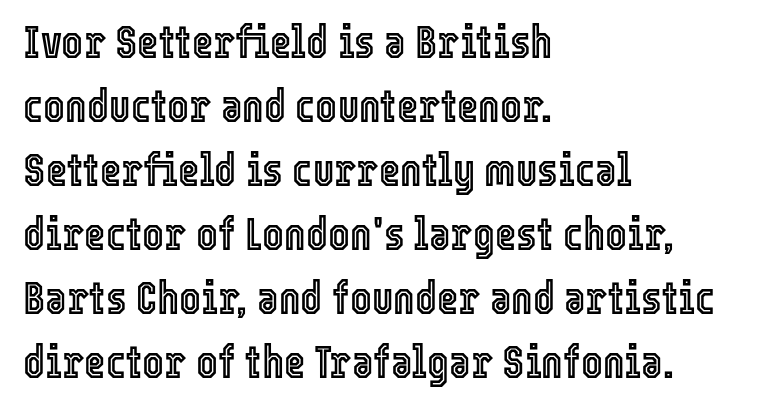
Q: Is the text italic (slanted)? A: No, it is upright.
Q: Is the text underlined? A: No.
Q: How is the paragraph aligned? A: Left-aligned.
Q: Is the spacing between letters normal or unusually wide? A: Normal.
Q: Is the spacing between lines tight, normal or loose? A: Normal.
Q: Width (condensed, normal, or wide)? A: Condensed.
Q: x-height? A: Medium.
Q: Monospaced? A: No.
